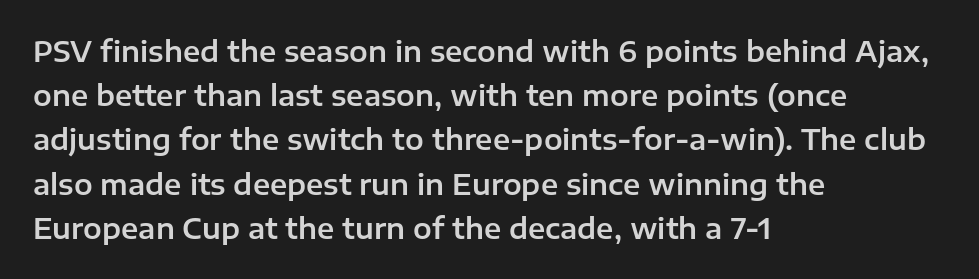
Q: Is the text italic (slanted)? A: No, it is upright.
Q: Is the typeface a serif or a sans-serif typeface? A: Sans-serif.
Q: Is the text underlined? A: No.
Q: How is the paragraph aligned? A: Left-aligned.
Q: Is the spacing between letters normal or unusually wide? A: Normal.
Q: Is the spacing between lines tight, normal or loose? A: Normal.
Q: Width (condensed, normal, or wide)? A: Normal.
Q: Stroke contrast? A: Low.
Q: x-height? A: Medium.
Q: Monospaced? A: No.
